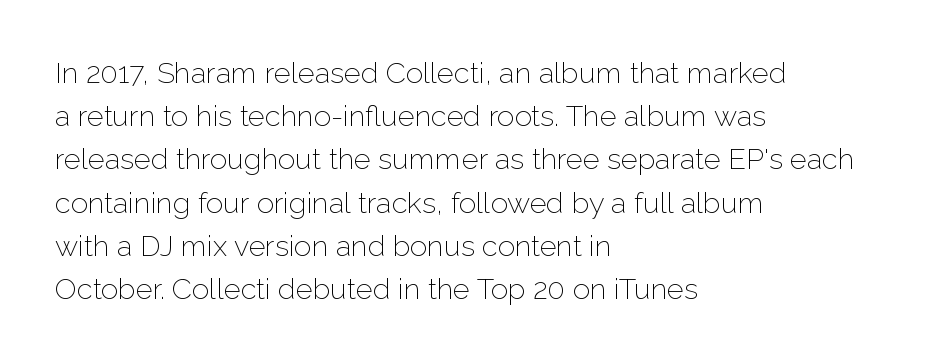
{"serif": "no", "italic": "no", "bold": "no", "weight": "light", "width": "normal", "stroke_contrast": "low", "x_height": "medium", "monospaced": "no", "underline": "no", "align": "left", "line_spacing": "normal", "line_spacing_ratio": 1.49, "letter_spacing": "normal", "letter_spacing_em": 0.0, "glyph_px": 29}
